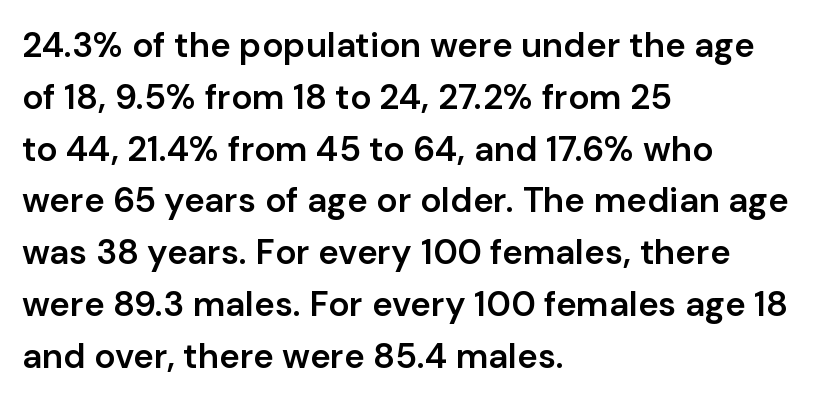
The image shows 35 px semibold sans-serif type, upright; set left-aligned, normal line spacing (1.48x), normal letter spacing, not underlined; low stroke contrast and a medium x-height.
